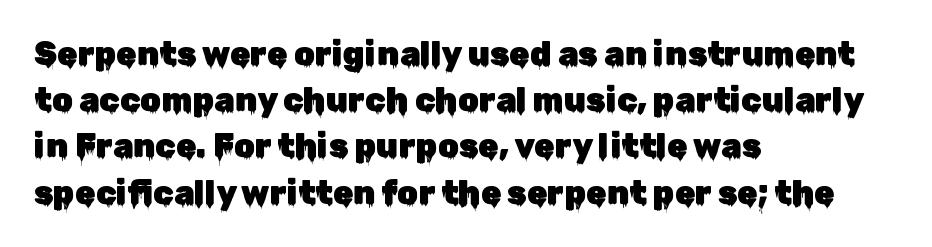
{"serif": "no", "italic": "no", "width": "normal", "stroke_contrast": "low", "x_height": "medium", "monospaced": "no", "underline": "no", "align": "left", "line_spacing": "normal", "line_spacing_ratio": 1.4, "letter_spacing": "normal", "letter_spacing_em": 0.0, "glyph_px": 33}
